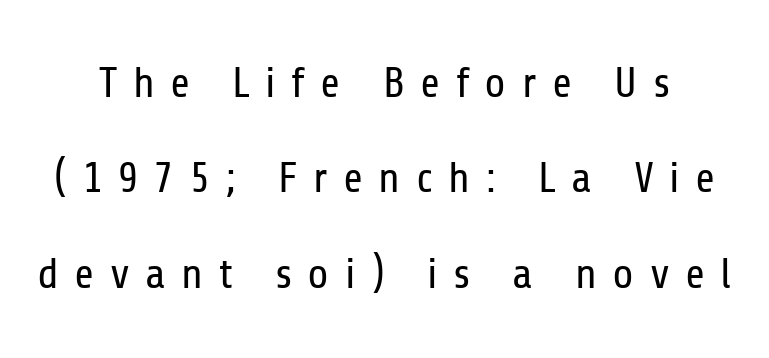
{"serif": "no", "italic": "no", "bold": "no", "weight": "regular", "width": "condensed", "stroke_contrast": "low", "x_height": "medium", "monospaced": "no", "underline": "no", "line_spacing": "loose", "line_spacing_ratio": 2.22, "letter_spacing": "wide", "letter_spacing_em": 0.36, "glyph_px": 43}
